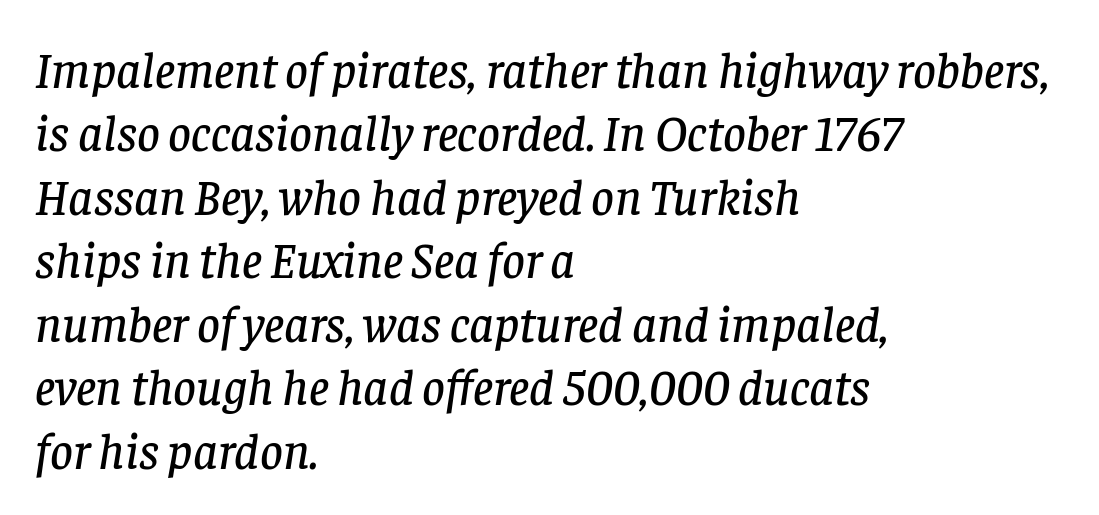
The image shows 50 px serif type, italic (leaning right); set left-aligned, normal line spacing (1.27x), normal letter spacing, not underlined; low stroke contrast and a large x-height.
